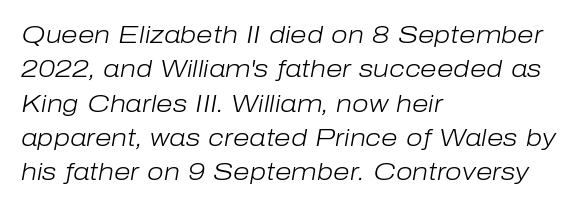
{"italic": "yes", "lean": "right", "slant_degrees": 10, "bold": "no", "underline": "no", "align": "left", "line_spacing": "normal", "line_spacing_ratio": 1.43, "letter_spacing": "normal", "letter_spacing_em": 0.0, "glyph_px": 24}
